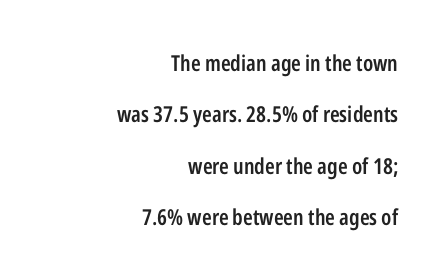
Every row of glyphs terminates at an identical x-position on the right. Designer's note — italics off, roman on. Compared with an ordinary text face, these strokes are moderately heavier — a semibold. Vertical spacing — loose.
